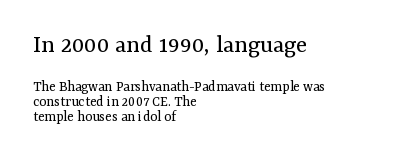
The image shows 26 px text type, upright; set left-aligned, tight line spacing (1.0x), normal letter spacing, not underlined; the first (top) block is 1.73x larger.
